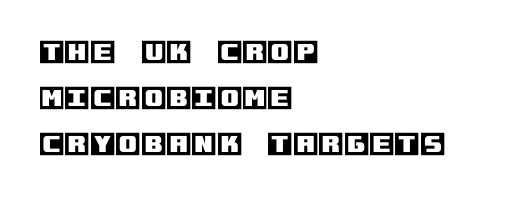
{"italic": "no", "underline": "no", "align": "left", "line_spacing_ratio": 1.76, "letter_spacing": "normal", "letter_spacing_em": 0.0, "glyph_px": 26}
